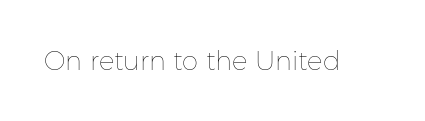
{"italic": "no", "bold": "no", "underline": "no", "letter_spacing": "normal", "letter_spacing_em": 0.0, "glyph_px": 26}
